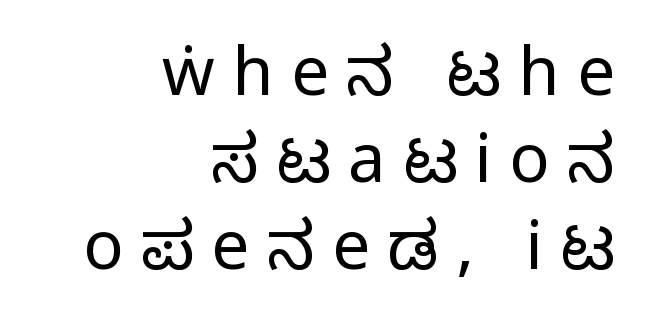
The image shows 67 px condensed sans-serif type, upright; set right-aligned, normal line spacing (1.3x), unusually wide letter spacing (+0.26 em), not underlined; medium stroke contrast.
